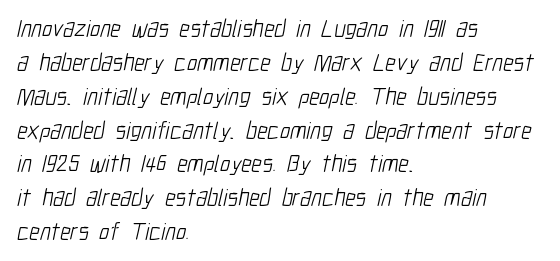
{"bold": "no", "underline": "no", "align": "left", "line_spacing": "normal", "line_spacing_ratio": 1.41, "letter_spacing": "normal", "letter_spacing_em": 0.0, "glyph_px": 24}
